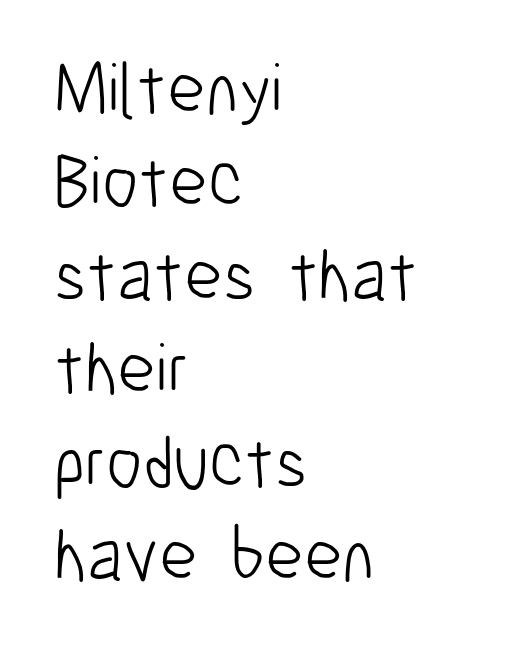
The image shows 73 px light, condensed sans-serif type, upright; set left-aligned, normal line spacing (1.28x), normal letter spacing, not underlined; low stroke contrast and a medium x-height.
